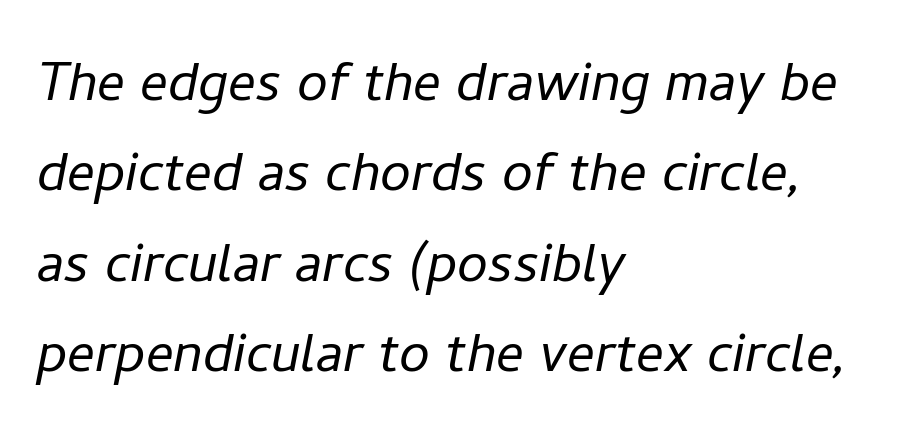
Q: Is the text bold? A: No.
Q: Is the text italic (slanted)? A: Yes, it leans right by about 11 degrees.
Q: Is the text underlined? A: No.
Q: How is the paragraph aligned? A: Left-aligned.
Q: Is the spacing between letters normal or unusually wide? A: Normal.
Q: Is the spacing between lines tight, normal or loose? A: Normal.
Q: Width (condensed, normal, or wide)? A: Normal.
Q: Stroke contrast? A: Low.
Q: x-height? A: Medium.
Q: Monospaced? A: No.
